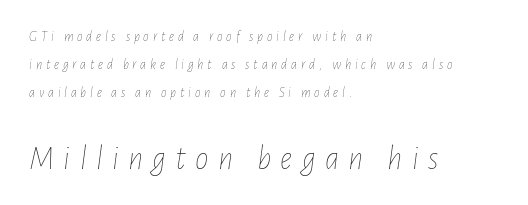
Q: Is the text bold? A: No.
Q: Is the text italic (slanted)? A: Yes, it leans right by about 7 degrees.
Q: Is the text underlined? A: No.
Q: How is the paragraph aligned? A: Left-aligned.
Q: Is the spacing between letters normal or unusually wide? A: Unusually wide.
Q: Is the spacing between lines tight, normal or loose? A: Loose.
Q: Which block of text is set in a larger size, the first (top) or the second (bottom)? A: The second (bottom) one.
Q: Width (condensed, normal, or wide)? A: Condensed.
Q: Stroke contrast? A: Low.
Q: x-height? A: Medium.
Q: Monospaced? A: No.
